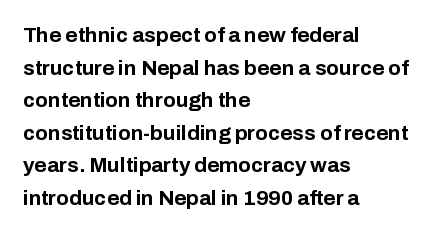
The image shows 21 px bold type, upright; set left-aligned, normal line spacing (1.55x), normal letter spacing, not underlined.
